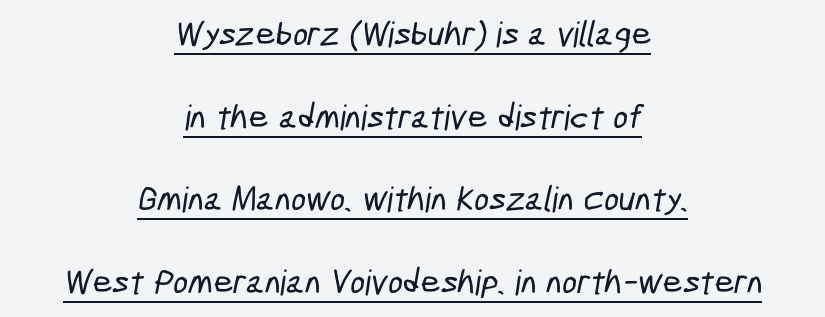
Q: Is the typeface a serif or a sans-serif typeface? A: Sans-serif.
Q: Is the text underlined? A: Yes.
Q: How is the paragraph aligned? A: Centered.
Q: Is the spacing between letters normal or unusually wide? A: Normal.
Q: Is the spacing between lines tight, normal or loose? A: Loose.
Q: Width (condensed, normal, or wide)? A: Condensed.
Q: Stroke contrast? A: Low.
Q: x-height? A: Medium.
Q: Monospaced? A: No.
